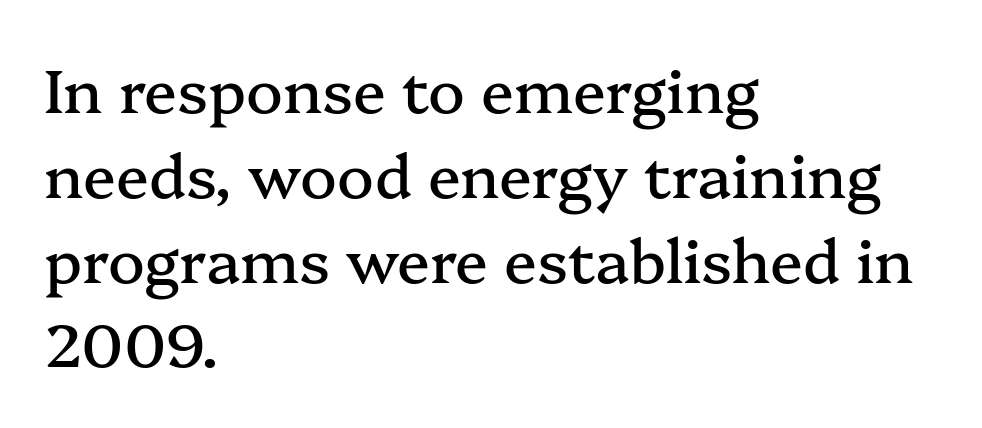
{"serif": "yes", "italic": "no", "width": "normal", "stroke_contrast": "medium", "x_height": "medium", "monospaced": "no", "underline": "no", "align": "left", "line_spacing": "normal", "line_spacing_ratio": 1.39, "letter_spacing": "normal", "letter_spacing_em": 0.0, "glyph_px": 61}
